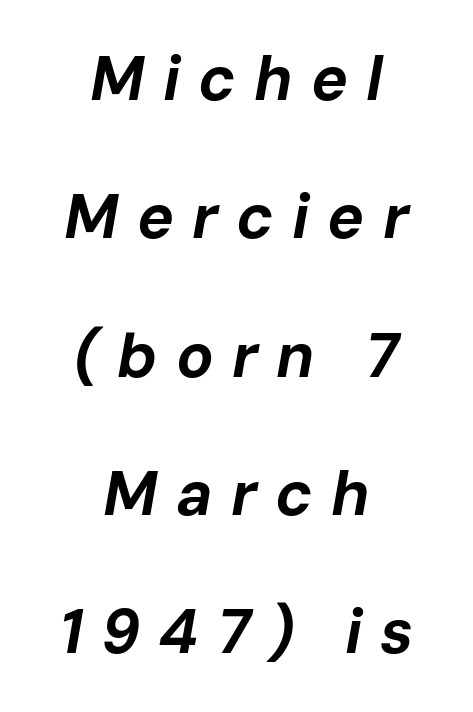
{"italic": "yes", "lean": "right", "slant_degrees": 10, "bold": "yes", "weight": "bold", "width": "normal", "stroke_contrast": "low", "x_height": "medium", "monospaced": "no", "underline": "no", "align": "center", "line_spacing": "loose", "line_spacing_ratio": 2.23, "letter_spacing": "wide", "letter_spacing_em": 0.29, "glyph_px": 62}
